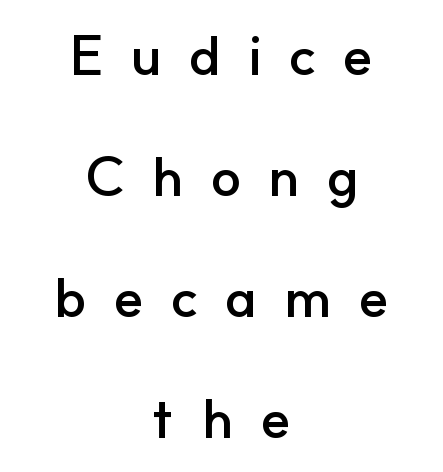
The image shows 56 px semibold sans-serif type, upright; set centered, loose line spacing (2.16x), unusually wide letter spacing (+0.47 em), not underlined; low stroke contrast and a small x-height.
